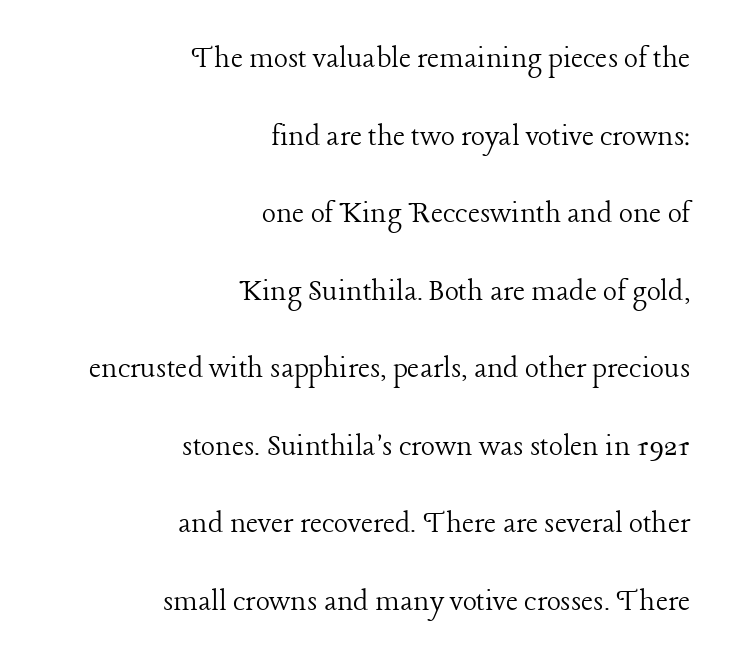
Compared with a flush-left layout, this one pins lines to the opposite, right side. What stands out about the letter spacing? Nothing — it is the standard amount. Classification — serif. Leading: increased. Is there any slant? The stems are plumb. Compared with a typical body face, this is equally light or lighter still.
